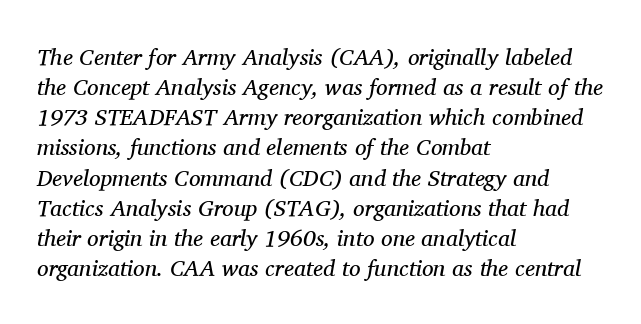
{"italic": "yes", "lean": "right", "slant_degrees": 11, "bold": "no", "underline": "no", "align": "left", "line_spacing": "normal", "line_spacing_ratio": 1.31, "letter_spacing": "normal", "letter_spacing_em": 0.0, "glyph_px": 23}
